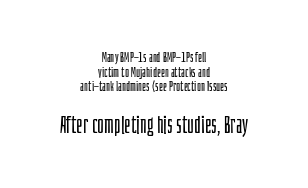
The compositor balanced each line on the midline. The following chunk of copy outweighs the initial chunk in type size. Stems here are at most as thick as an everyday book face. Regarding leading, the lines here are crowded together. The font's upright variant was chosen for this text. Caption: standard tracking, unaltered.
